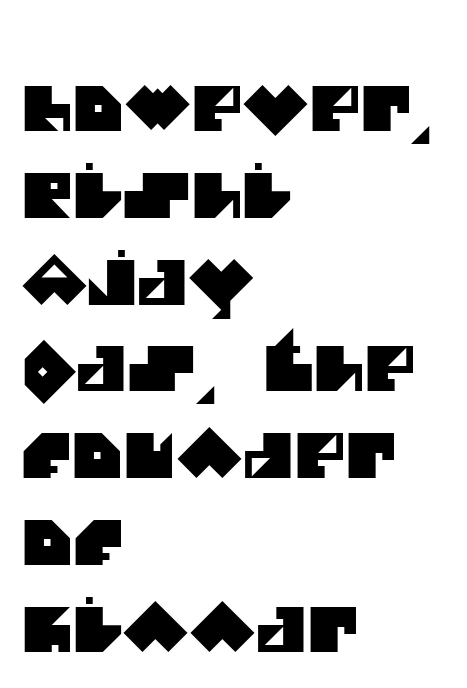
Each word holds together tightly as a unit, with standard inter-letter gaps. Horizontally, the lines are justified to the leading edge only. The rows are spaced the way most documents space them. Each letter keeps its own natural width here, so spacing adapts to shape. Nope, no serifs anywhere on these letters. A clean baseline with only descenders dipping below it.
